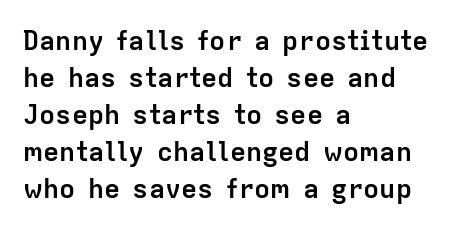
The image shows 27 px bold type, upright; set left-aligned, normal line spacing (1.37x), normal letter spacing, not underlined.
